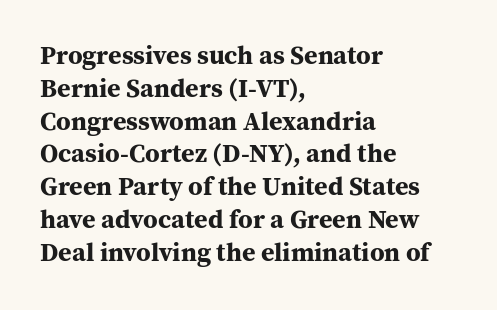
Q: Is the text bold? A: Yes.
Q: Is the text italic (slanted)? A: No, it is upright.
Q: Is the text underlined? A: No.
Q: How is the paragraph aligned? A: Left-aligned.
Q: Is the spacing between letters normal or unusually wide? A: Normal.
Q: Is the spacing between lines tight, normal or loose? A: Normal.
